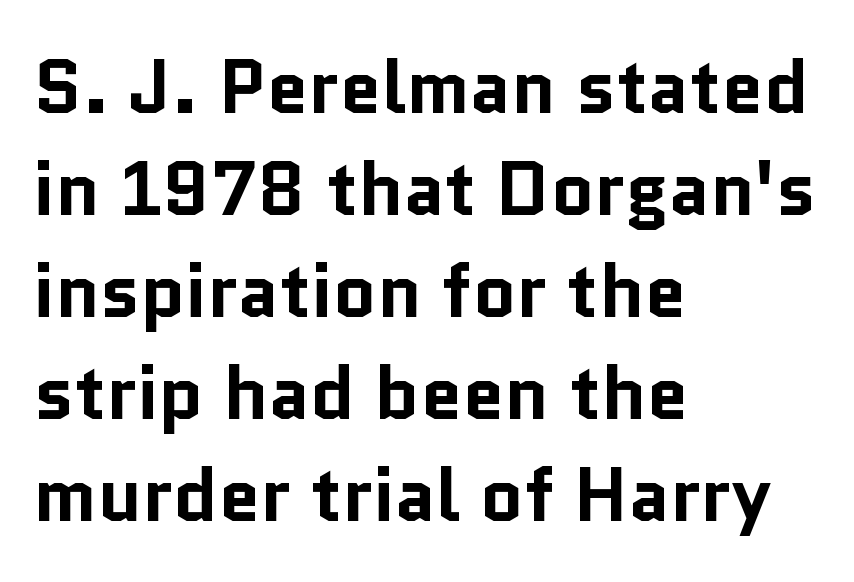
The image shows 75 px bold sans-serif type, upright; set left-aligned, normal line spacing (1.36x), normal letter spacing, not underlined; low stroke contrast and a medium x-height.
